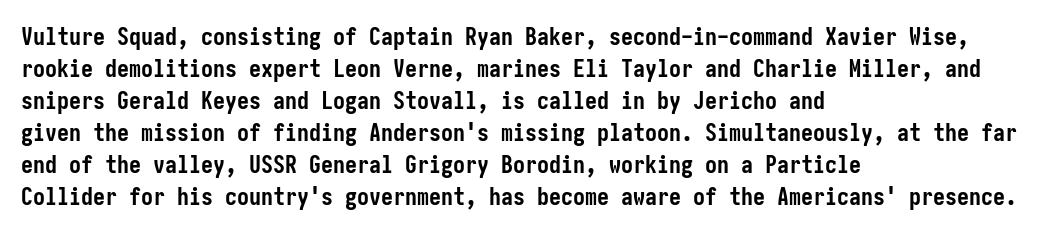
The image shows 24 px bold type, upright; set left-aligned, normal line spacing (1.33x), normal letter spacing, not underlined.
